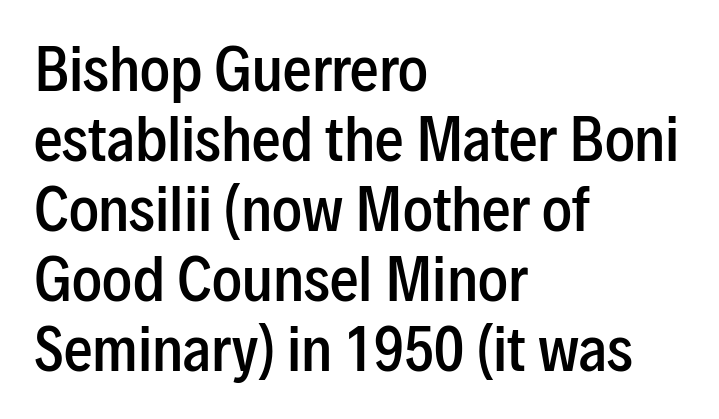
The image shows 57 px semibold, condensed sans-serif type, upright; set left-aligned, line spacing 1.23x, normal letter spacing, not underlined; low stroke contrast and a medium x-height.
